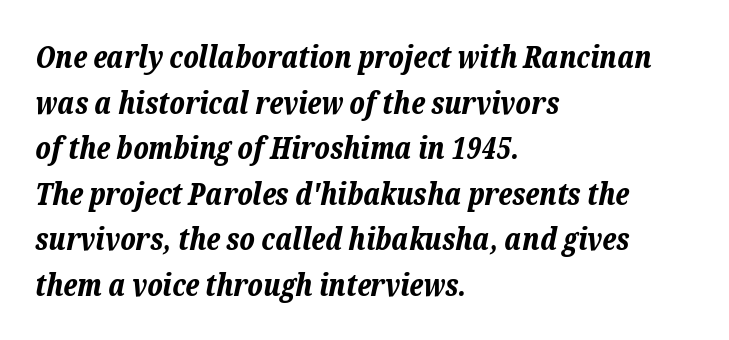
The image shows 30 px bold type, italic (leaning right); set left-aligned, normal line spacing (1.52x), normal letter spacing, not underlined; low stroke contrast and a medium x-height.
